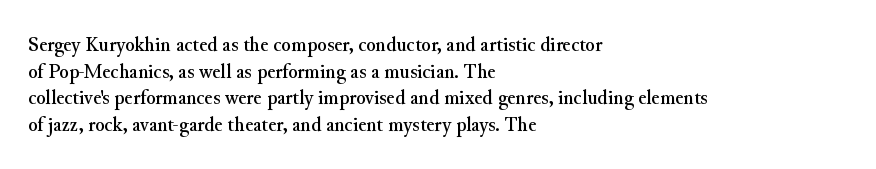
The image shows 22 px text type, upright; set left-aligned, line spacing 1.21x, normal letter spacing, not underlined.
